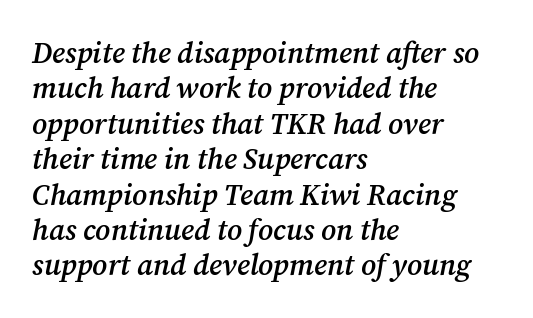
Q: Is the text bold? A: Semi-bold.
Q: Is the text italic (slanted)? A: Yes, it leans right by about 12 degrees.
Q: Is the typeface a serif or a sans-serif typeface? A: Serif.
Q: Is the text underlined? A: No.
Q: How is the paragraph aligned? A: Left-aligned.
Q: Is the spacing between letters normal or unusually wide? A: Normal.
Q: Width (condensed, normal, or wide)? A: Normal.
Q: Stroke contrast? A: Medium.
Q: x-height? A: Medium.
Q: Monospaced? A: No.
